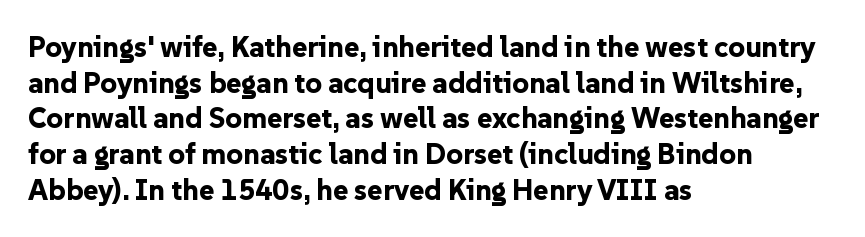
Q: Is the text bold? A: Yes.
Q: Is the text italic (slanted)? A: No, it is upright.
Q: Is the typeface a serif or a sans-serif typeface? A: Sans-serif.
Q: Is the text underlined? A: No.
Q: How is the paragraph aligned? A: Left-aligned.
Q: Is the spacing between letters normal or unusually wide? A: Normal.
Q: Width (condensed, normal, or wide)? A: Normal.
Q: Stroke contrast? A: Low.
Q: x-height? A: Medium.
Q: Monospaced? A: No.
